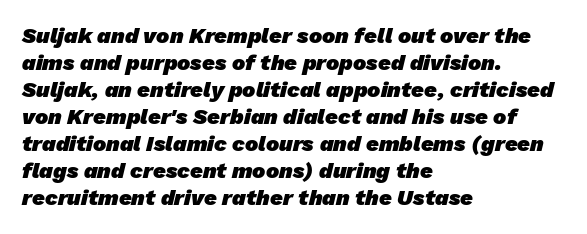
{"bold": "yes", "underline": "no", "align": "left", "line_spacing_ratio": 1.23, "letter_spacing": "normal", "letter_spacing_em": 0.0, "glyph_px": 22}
